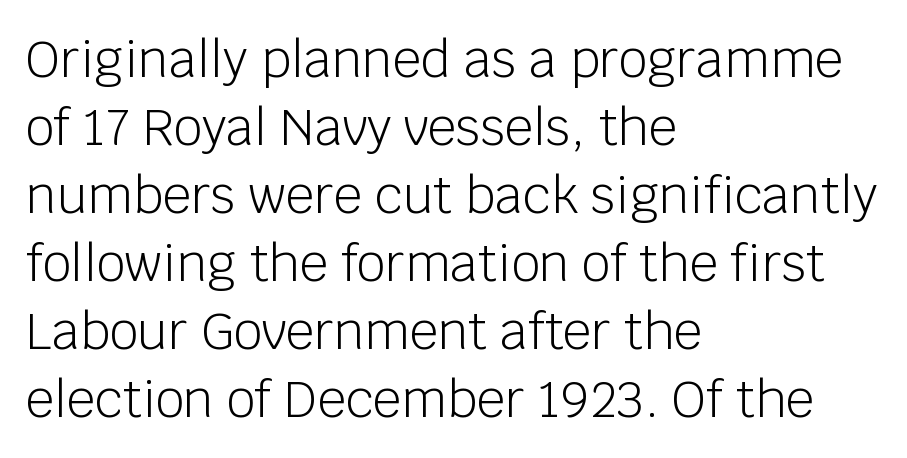
{"serif": "no", "italic": "no", "bold": "no", "weight": "light", "width": "normal", "stroke_contrast": "low", "x_height": "large", "monospaced": "no", "underline": "no", "align": "left", "line_spacing": "normal", "line_spacing_ratio": 1.36, "letter_spacing": "normal", "letter_spacing_em": 0.0, "glyph_px": 50}
